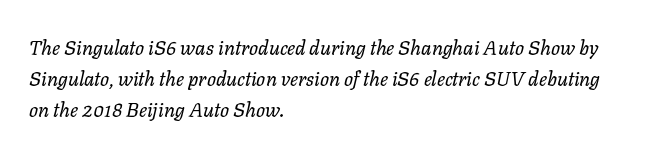
Q: Is the text bold? A: No.
Q: Is the text italic (slanted)? A: Yes, it leans right by about 11 degrees.
Q: Is the text underlined? A: No.
Q: How is the paragraph aligned? A: Left-aligned.
Q: Is the spacing between letters normal or unusually wide? A: Normal.
Q: Is the spacing between lines tight, normal or loose? A: Normal.
